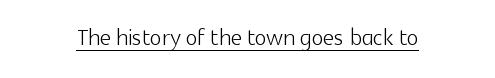
The glyphs are accompanied by a horizontal stroke just below them. What kind of face is this? One without serifs — a sans. Does extra space separate the letters? No, they use regular spacing. No italicization has been applied; the sample stays upright. The rendering uses natural spacing where letterforms have individual widths. Is the type heavy? It reads as light-to-regular instead.
